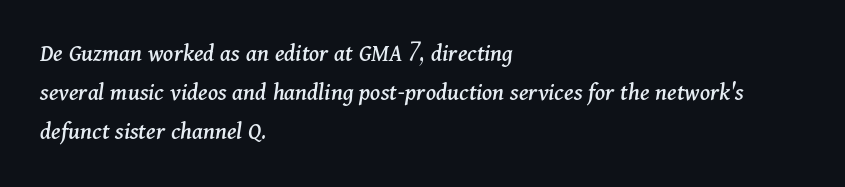
How are the letters spaced? Ordinarily, with no added tracking. The rendering anchors every line to the left-hand side. A bare baseline throughout the passage. This sample keeps an unexceptional amount of space between lines. Characters are canted at an angle relative to the baseline's perpendicular.
